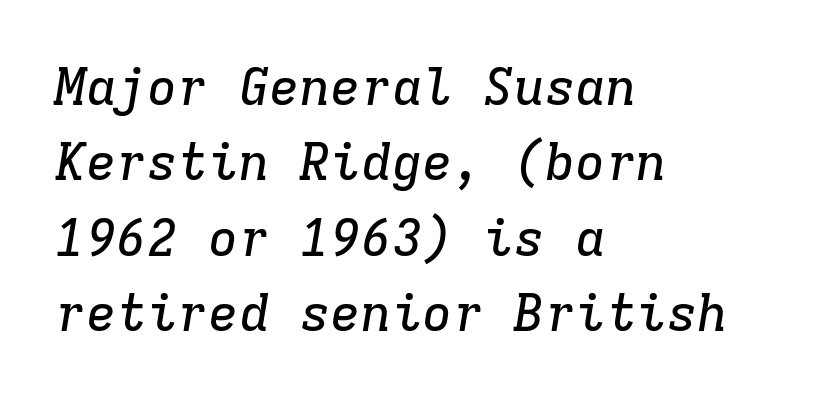
Q: Is the text italic (slanted)? A: Yes, it leans right by about 9 degrees.
Q: Is the typeface a serif or a sans-serif typeface? A: Serif.
Q: Is the text underlined? A: No.
Q: How is the paragraph aligned? A: Left-aligned.
Q: Is the spacing between letters normal or unusually wide? A: Normal.
Q: Is the spacing between lines tight, normal or loose? A: Normal.
Q: Width (condensed, normal, or wide)? A: Normal.
Q: Stroke contrast? A: Low.
Q: x-height? A: Medium.
Q: Monospaced? A: Yes.
